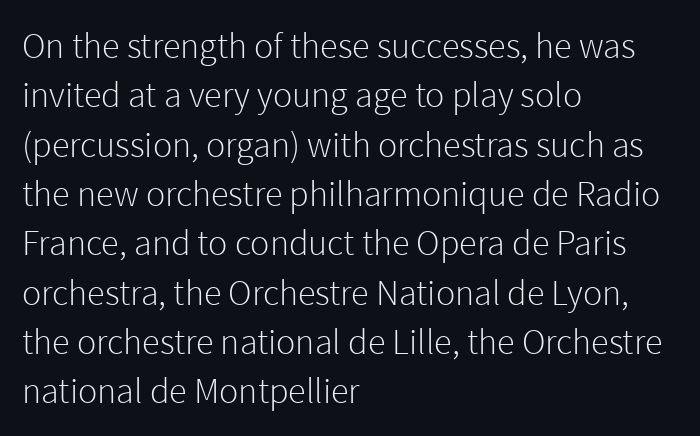
{"serif": "no", "italic": "no", "bold": "no", "weight": "light", "width": "normal", "x_height": "medium", "monospaced": "no", "underline": "no", "align": "left", "line_spacing": "normal", "line_spacing_ratio": 1.37, "letter_spacing": "normal", "letter_spacing_em": 0.0, "glyph_px": 36}
